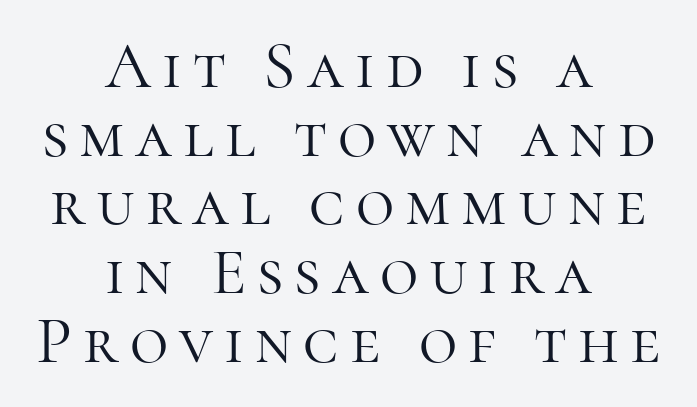
{"serif": "yes", "italic": "no", "bold": "no", "weight": "light", "width": "normal", "stroke_contrast": "high", "x_height": "medium", "monospaced": "no", "underline": "no", "align": "center", "line_spacing": "tight", "line_spacing_ratio": 1.04, "glyph_px": 66}
